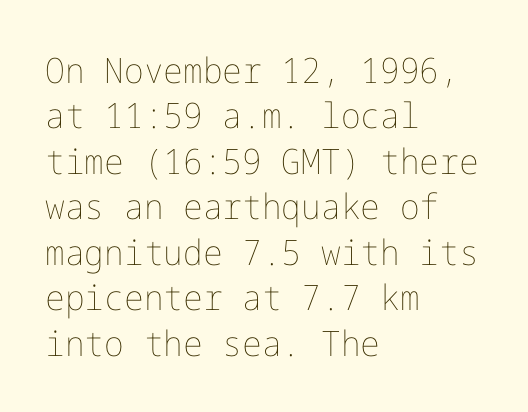
Q: Is the text bold? A: No.
Q: Is the text italic (slanted)? A: No, it is upright.
Q: Is the text underlined? A: No.
Q: How is the paragraph aligned? A: Left-aligned.
Q: Is the spacing between letters normal or unusually wide? A: Normal.
Q: Is the spacing between lines tight, normal or loose? A: Normal.
Q: Width (condensed, normal, or wide)? A: Normal.
Q: Stroke contrast? A: Low.
Q: x-height? A: Medium.
